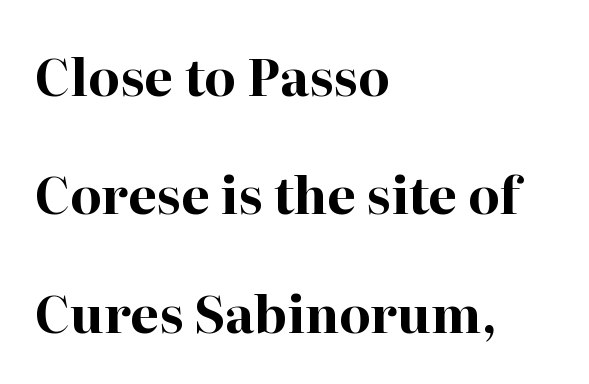
The image shows 51 px bold serif type, upright; set left-aligned, loose line spacing (2.32x), normal letter spacing, not underlined; high stroke contrast and a medium x-height.
